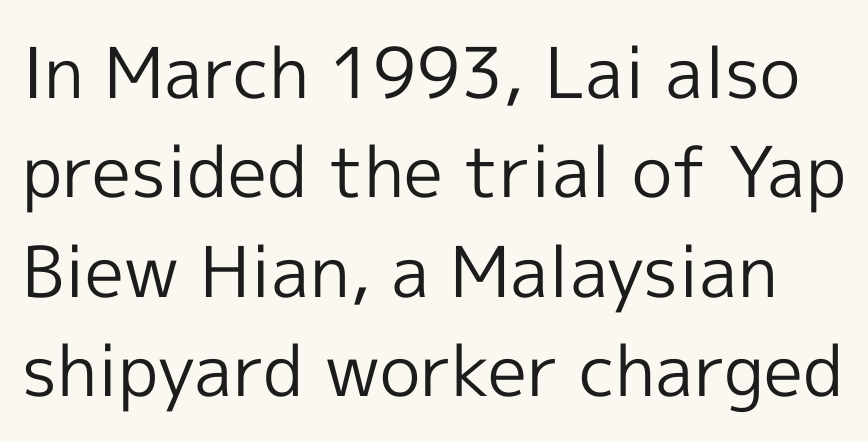
Is the type heavy? It reads as light-to-regular instead. Horizontal bands of white between lines are of average thickness. In terms of letterspacing, this is plain default setting. This rendering employs a face without finishing strokes, i.e., a sans-serif.
